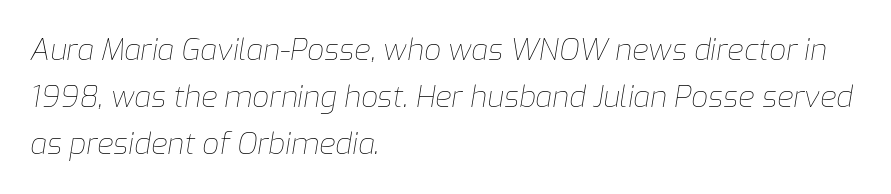
The image shows 30 px thin type, italic (leaning right); set left-aligned, normal line spacing (1.57x), normal letter spacing, not underlined; low stroke contrast and a medium x-height.
